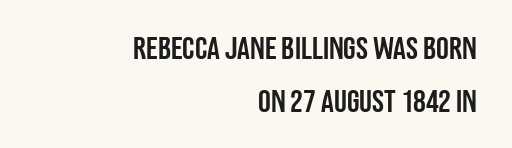
{"serif": "no", "italic": "no", "width": "condensed", "stroke_contrast": "low", "x_height": "large", "monospaced": "no", "underline": "no", "align": "right", "line_spacing": "normal", "line_spacing_ratio": 1.65, "letter_spacing": "normal", "letter_spacing_em": 0.0, "glyph_px": 32}
